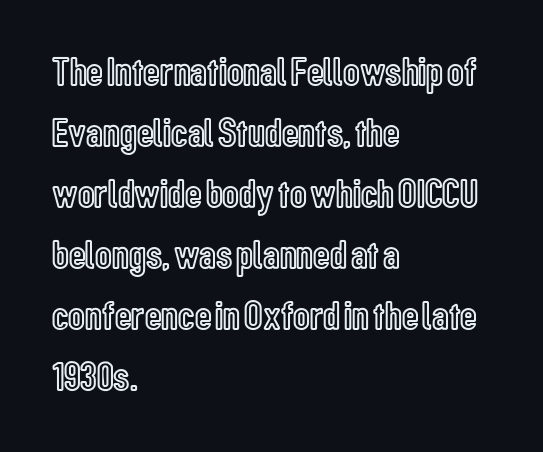
The image shows 41 px condensed type, upright; set left-aligned, normal line spacing (1.49x), normal letter spacing, not underlined; a medium x-height.
